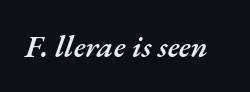
The image shows 31 px semibold type, italic (leaning right); set normal letter spacing, not underlined; medium stroke contrast and a small x-height.
